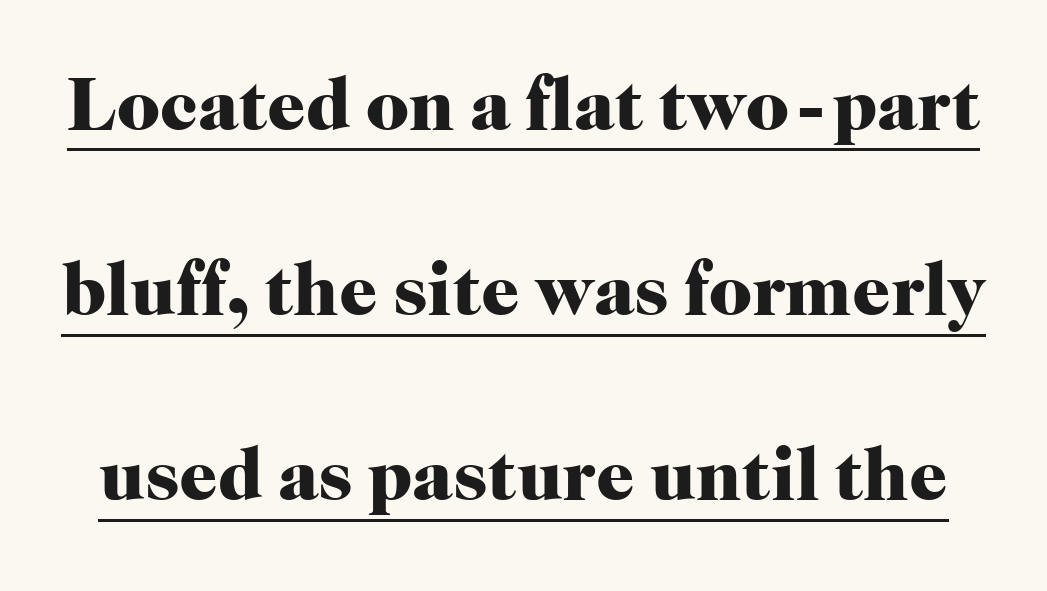
Here the designer chose a conventional face with non-uniform glyph widths. A serif font was chosen for this passage. Compared with an ordinary text face, these strokes are far heavier — a full bold. The gaps between neighbouring characters are ordinary and unremarkable. This sample trades compactness for vertical openness between lines. The specimen includes a rule beneath the text block's lines.
